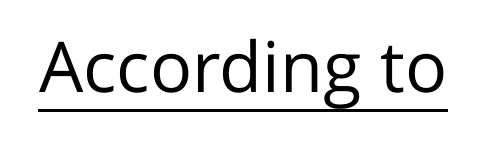
{"serif": "no", "italic": "no", "bold": "no", "weight": "regular", "width": "normal", "stroke_contrast": "low", "x_height": "medium", "monospaced": "no", "underline": "yes", "letter_spacing": "normal", "letter_spacing_em": 0.0, "glyph_px": 70}
